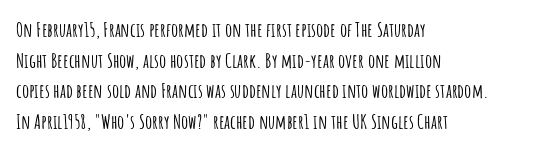
The image shows 20 px text type, upright; set left-aligned, normal line spacing (1.53x), normal letter spacing, not underlined.
